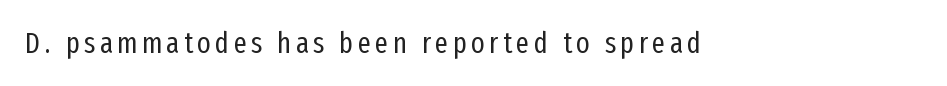
{"serif": "no", "italic": "no", "bold": "no", "weight": "regular", "width": "condensed", "stroke_contrast": "low", "x_height": "medium", "monospaced": "no", "underline": "no", "glyph_px": 29}
